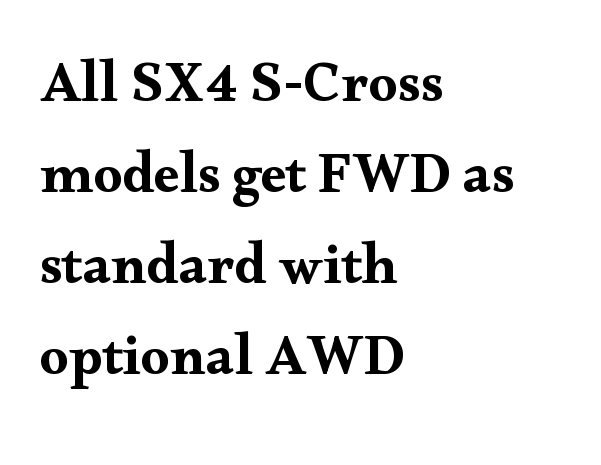
{"serif": "yes", "italic": "no", "width": "wide", "stroke_contrast": "medium", "x_height": "small", "monospaced": "no", "underline": "no", "align": "left", "line_spacing": "normal", "line_spacing_ratio": 1.57, "letter_spacing": "normal", "letter_spacing_em": 0.0, "glyph_px": 58}
